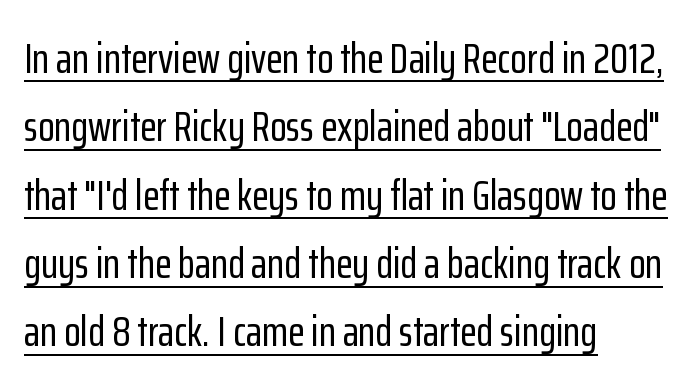
Q: Is the text italic (slanted)? A: No, it is upright.
Q: Is the typeface a serif or a sans-serif typeface? A: Sans-serif.
Q: Is the text underlined? A: Yes.
Q: How is the paragraph aligned? A: Left-aligned.
Q: Is the spacing between letters normal or unusually wide? A: Normal.
Q: Is the spacing between lines tight, normal or loose? A: Normal.
Q: Width (condensed, normal, or wide)? A: Condensed.
Q: Stroke contrast? A: Low.
Q: x-height? A: Medium.
Q: Monospaced? A: No.
